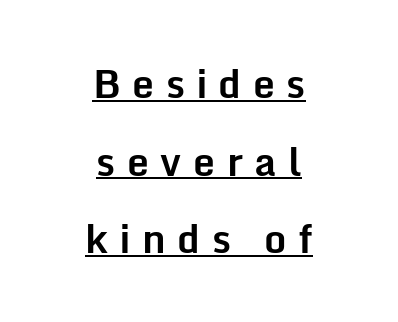
The image shows 39 px bold sans-serif type, upright; set centered, loose line spacing (1.99x), unusually wide letter spacing (+0.3 em), underlined; low stroke contrast and a medium x-height.
